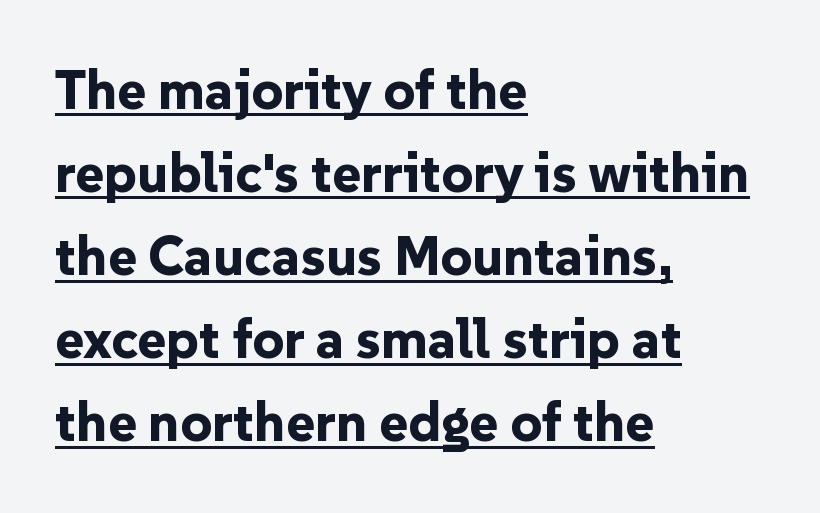
Q: Is the text bold? A: Yes.
Q: Is the text italic (slanted)? A: No, it is upright.
Q: Is the typeface a serif or a sans-serif typeface? A: Sans-serif.
Q: Is the text underlined? A: Yes.
Q: How is the paragraph aligned? A: Left-aligned.
Q: Is the spacing between letters normal or unusually wide? A: Normal.
Q: Is the spacing between lines tight, normal or loose? A: Normal.
Q: Width (condensed, normal, or wide)? A: Normal.
Q: Stroke contrast? A: Low.
Q: x-height? A: Medium.
Q: Monospaced? A: No.
